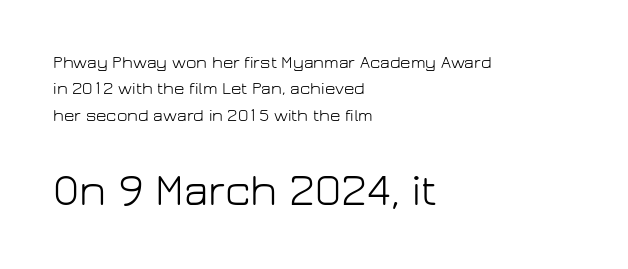
{"serif": "no", "italic": "no", "bold": "no", "weight": "light", "width": "normal", "stroke_contrast": "low", "x_height": "medium", "monospaced": "no", "underline": "no", "align": "left", "line_spacing": "normal", "line_spacing_ratio": 1.46, "letter_spacing": "normal", "letter_spacing_em": 0.0, "larger_block": "second", "size_ratio": 2.5, "glyph_px": 45}
